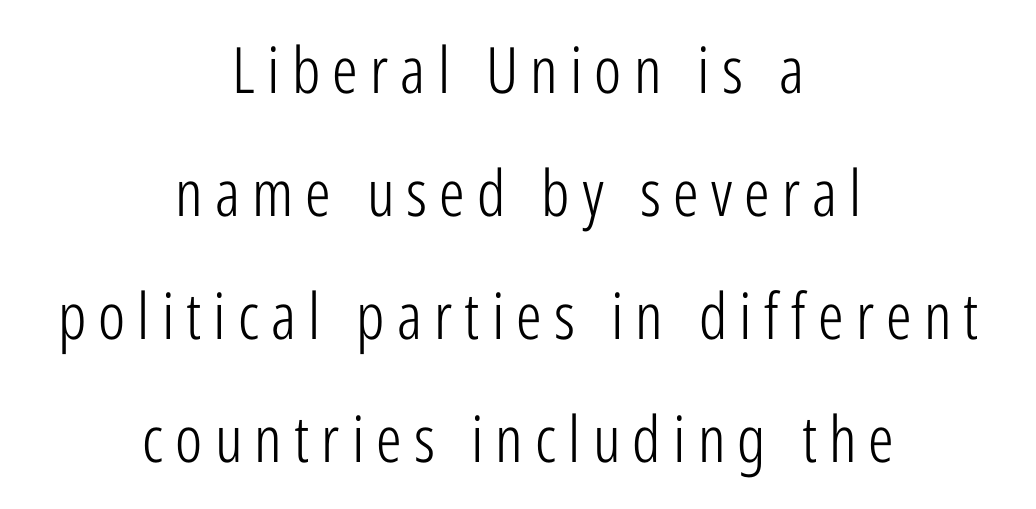
Q: Is the text bold? A: No.
Q: Is the text italic (slanted)? A: No, it is upright.
Q: Is the typeface a serif or a sans-serif typeface? A: Sans-serif.
Q: Is the text underlined? A: No.
Q: How is the paragraph aligned? A: Centered.
Q: Is the spacing between lines tight, normal or loose? A: Loose.
Q: Width (condensed, normal, or wide)? A: Condensed.
Q: Stroke contrast? A: Low.
Q: x-height? A: Medium.
Q: Monospaced? A: No.
